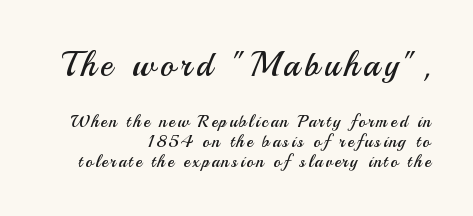
The face used here is proportionally spaced, like ordinary book or web type. Caption: upper text group enlarged, lower text group reduced. The gap between lines stays unmarked. If you drew a ruler down the right edge, every line would touch it. This rendering employs a face without finishing strokes, i.e., a sans-serif.
